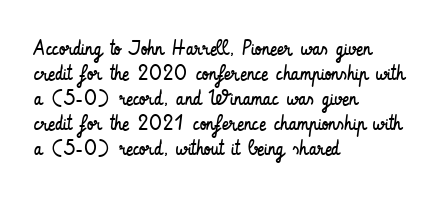
Q: Is the text bold? A: No.
Q: Is the text italic (slanted)? A: No, it is upright.
Q: Is the text underlined? A: No.
Q: How is the paragraph aligned? A: Left-aligned.
Q: Is the spacing between letters normal or unusually wide? A: Normal.
